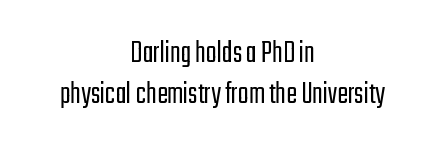
Letters rest on an invisible, unmarked baseline. Visually the block forms a symmetrical silhouette, jagged on both flanks. Grotesque or geometric, the face here clearly has no serifs. These lines keep a tight, regular rhythm from letter to letter. Regarding leading, the lines here are spaced in the standard way. The letterforms sit at book weight or below.
